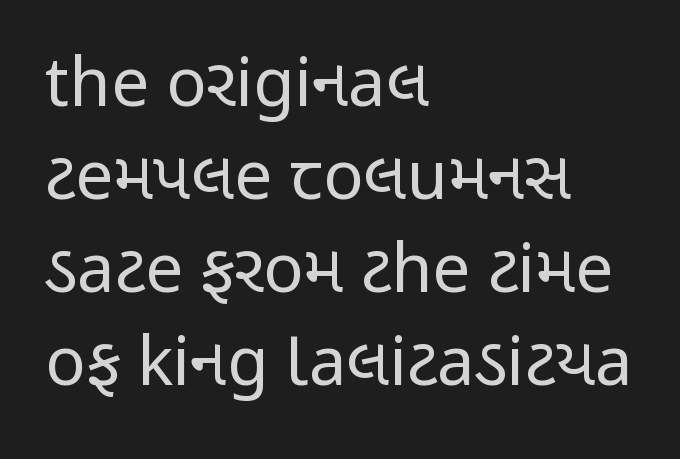
Q: Is the text bold? A: No.
Q: Is the text italic (slanted)? A: No, it is upright.
Q: Is the typeface a serif or a sans-serif typeface? A: Sans-serif.
Q: Is the text underlined? A: No.
Q: How is the paragraph aligned? A: Left-aligned.
Q: Is the spacing between letters normal or unusually wide? A: Normal.
Q: Is the spacing between lines tight, normal or loose? A: Normal.
Q: Width (condensed, normal, or wide)? A: Condensed.
Q: Stroke contrast? A: Low.
Q: x-height? A: Medium.
Q: Monospaced? A: No.
